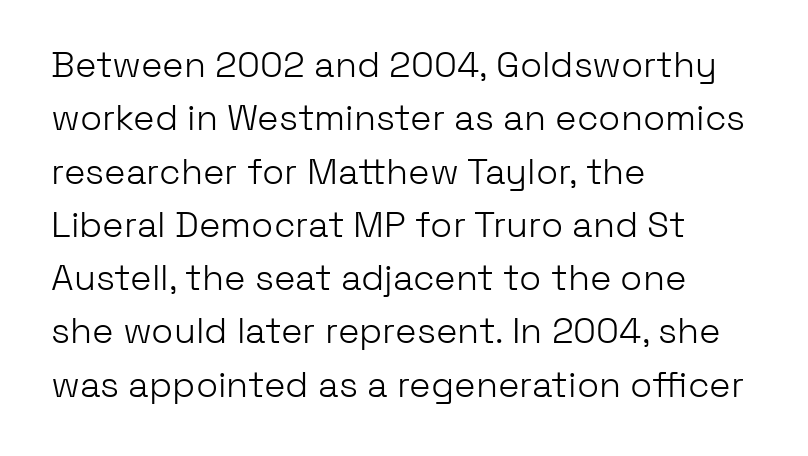
{"serif": "no", "italic": "no", "bold": "no", "weight": "light", "width": "normal", "stroke_contrast": "low", "x_height": "medium", "monospaced": "no", "underline": "no", "align": "left", "line_spacing": "normal", "line_spacing_ratio": 1.48, "letter_spacing": "normal", "letter_spacing_em": 0.0, "glyph_px": 36}
